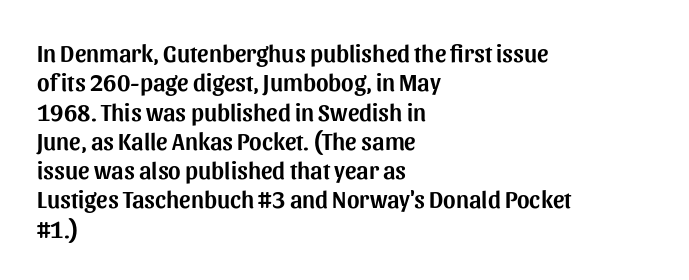
{"italic": "no", "underline": "no", "align": "left", "line_spacing_ratio": 1.22, "letter_spacing": "normal", "letter_spacing_em": 0.0, "glyph_px": 24}
